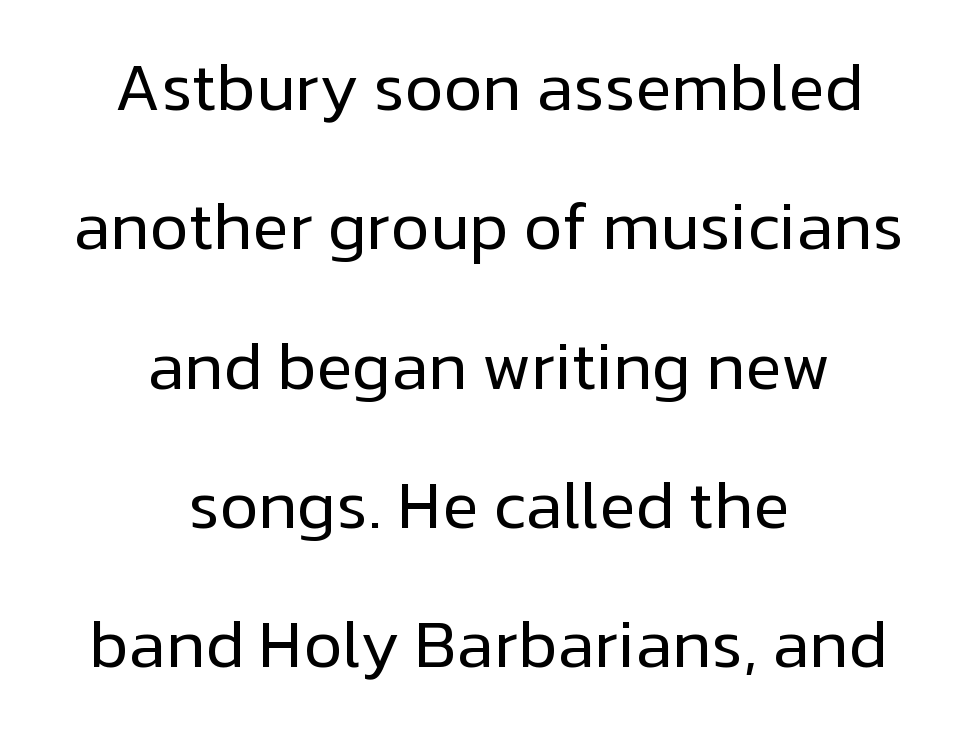
A great deal of white space separates one row of letters from the next. Here the glyphs are tracked normally, forming tight word shapes. The font's upright variant was chosen for this text. Anything drawn beneath the words? Only blank space. One-word summary of the alignment: center. Typographically, this falls in the sans-serif category.
